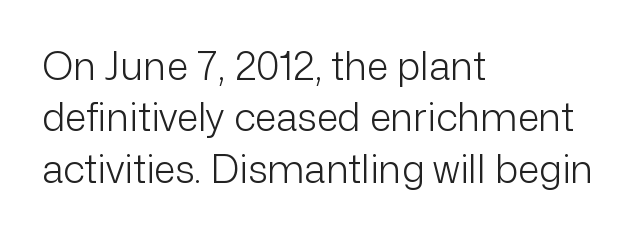
Q: Is the text bold? A: No.
Q: Is the text italic (slanted)? A: No, it is upright.
Q: Is the typeface a serif or a sans-serif typeface? A: Sans-serif.
Q: Is the text underlined? A: No.
Q: How is the paragraph aligned? A: Left-aligned.
Q: Is the spacing between letters normal or unusually wide? A: Normal.
Q: Is the spacing between lines tight, normal or loose? A: Normal.
Q: Width (condensed, normal, or wide)? A: Normal.
Q: Stroke contrast? A: Low.
Q: x-height? A: Medium.
Q: Monospaced? A: No.
